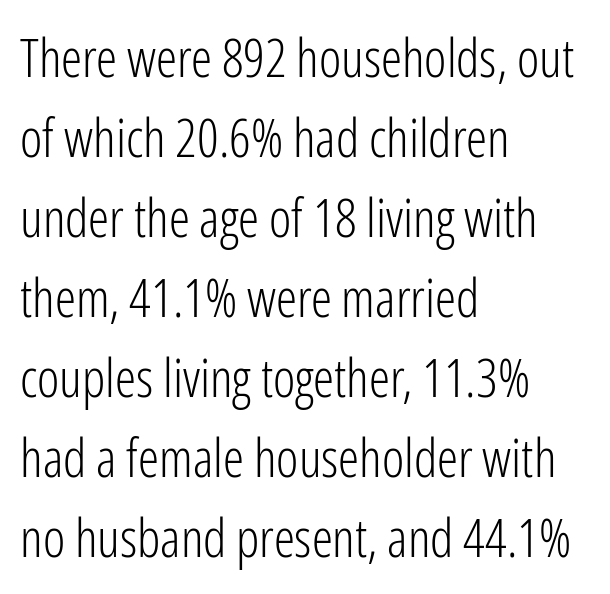
The image shows 53 px light, condensed sans-serif type, upright; set left-aligned, normal line spacing (1.51x), normal letter spacing, not underlined; low stroke contrast and a medium x-height.
